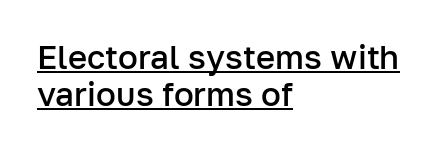
Serif or sans? Sans — the stroke terminals are bare. You could not count columns in this text — the font is proportionally spaced. The typesetter chose a ragged-right arrangement here. The string is rendered with underlining switched on. I'd describe the lettering as semibold — firm but not a full bold.
